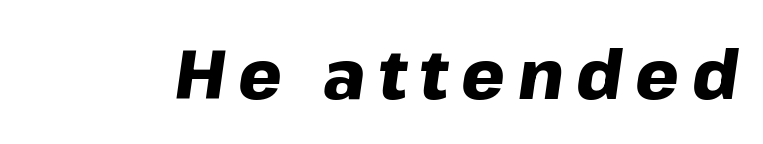
Quick note: underline off. Varying glyph widths throughout — classic text-font behaviour. Italic? Definitely — the glyphs are oblique. Strong, thick strokes mark this as bold type.
